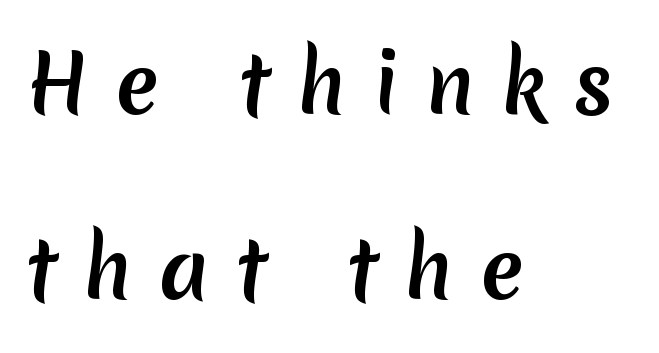
The image shows 79 px sans-serif type; set left-aligned, loose line spacing (2.34x), unusually wide letter spacing (+0.34 em), not underlined; medium stroke contrast and a medium x-height.
